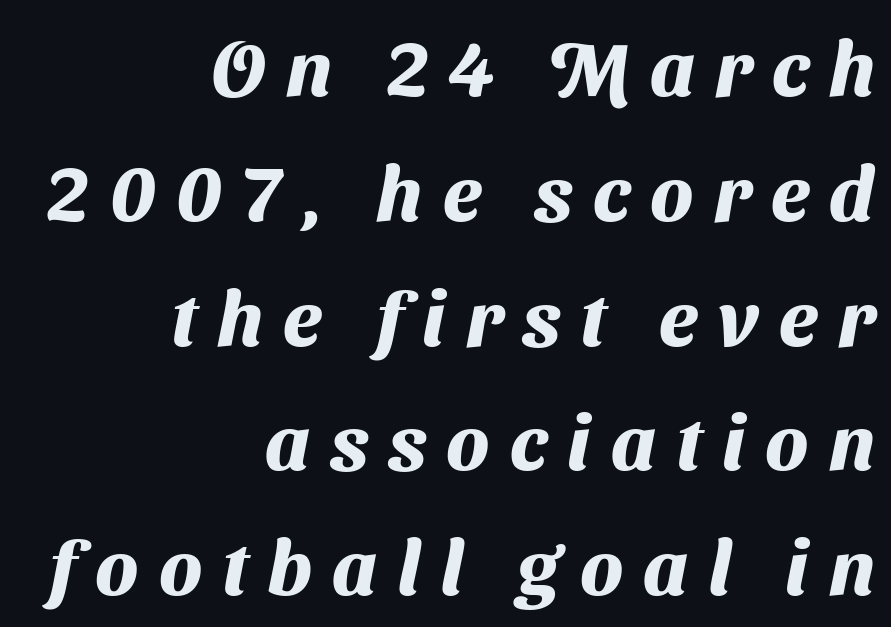
{"serif": "no", "bold": "yes", "weight": "heavy", "width": "normal", "stroke_contrast": "medium", "x_height": "medium", "monospaced": "no", "underline": "no", "align": "right", "line_spacing": "normal", "line_spacing_ratio": 1.6, "letter_spacing": "wide", "letter_spacing_em": 0.26, "glyph_px": 78}
